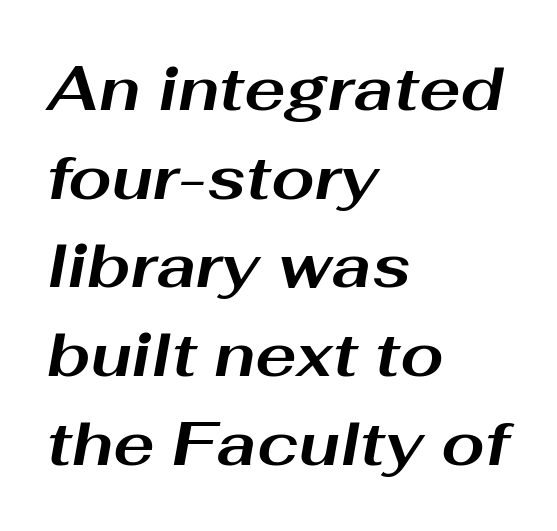
The image shows 62 px bold, wide type, italic (leaning right); set left-aligned, normal line spacing (1.43x), normal letter spacing, not underlined; medium stroke contrast and a medium x-height.
